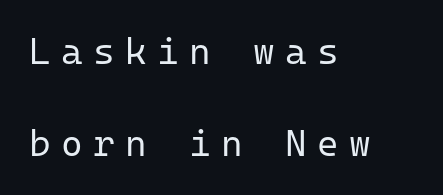
{"serif": "no", "italic": "no", "bold": "no", "weight": "regular", "width": "normal", "stroke_contrast": "low", "x_height": "medium", "monospaced": "yes", "underline": "no", "align": "left", "line_spacing": "loose", "line_spacing_ratio": 2.49, "letter_spacing": "wide", "letter_spacing_em": 0.28, "glyph_px": 37}
